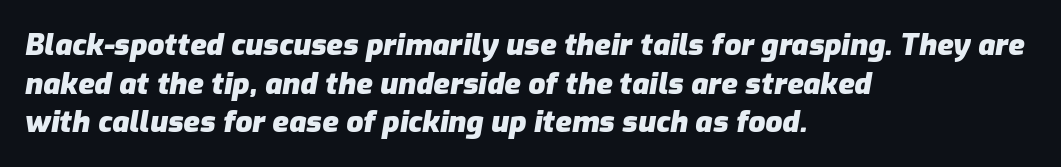
{"italic": "yes", "lean": "right", "slant_degrees": 9, "bold": "yes", "weight": "heavy", "width": "normal", "stroke_contrast": "low", "x_height": "medium", "monospaced": "no", "underline": "no", "align": "left", "line_spacing": "normal", "line_spacing_ratio": 1.29, "letter_spacing": "normal", "letter_spacing_em": 0.0, "glyph_px": 30}
